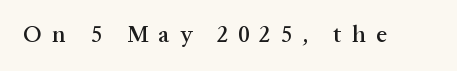
The image shows 24 px text type, upright; set unusually wide letter spacing (+0.42 em), not underlined.
